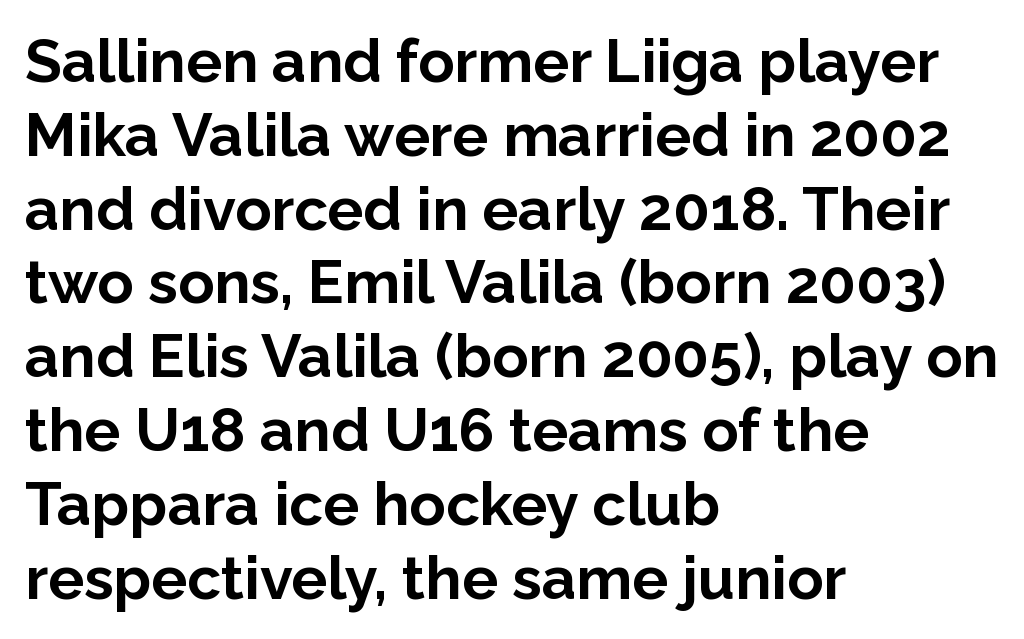
Q: Is the text bold? A: Yes.
Q: Is the text italic (slanted)? A: No, it is upright.
Q: Is the typeface a serif or a sans-serif typeface? A: Sans-serif.
Q: Is the text underlined? A: No.
Q: How is the paragraph aligned? A: Left-aligned.
Q: Is the spacing between letters normal or unusually wide? A: Normal.
Q: Width (condensed, normal, or wide)? A: Normal.
Q: Stroke contrast? A: Low.
Q: x-height? A: Medium.
Q: Monospaced? A: No.
